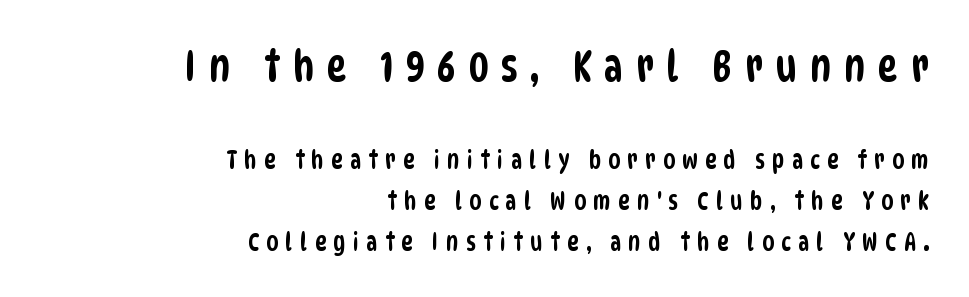
The image shows 43 px condensed sans-serif type; set right-aligned, normal line spacing (1.63x), unusually wide letter spacing (+0.28 em), not underlined; the first (top) block is 1.72x larger; low stroke contrast and a large x-height.
